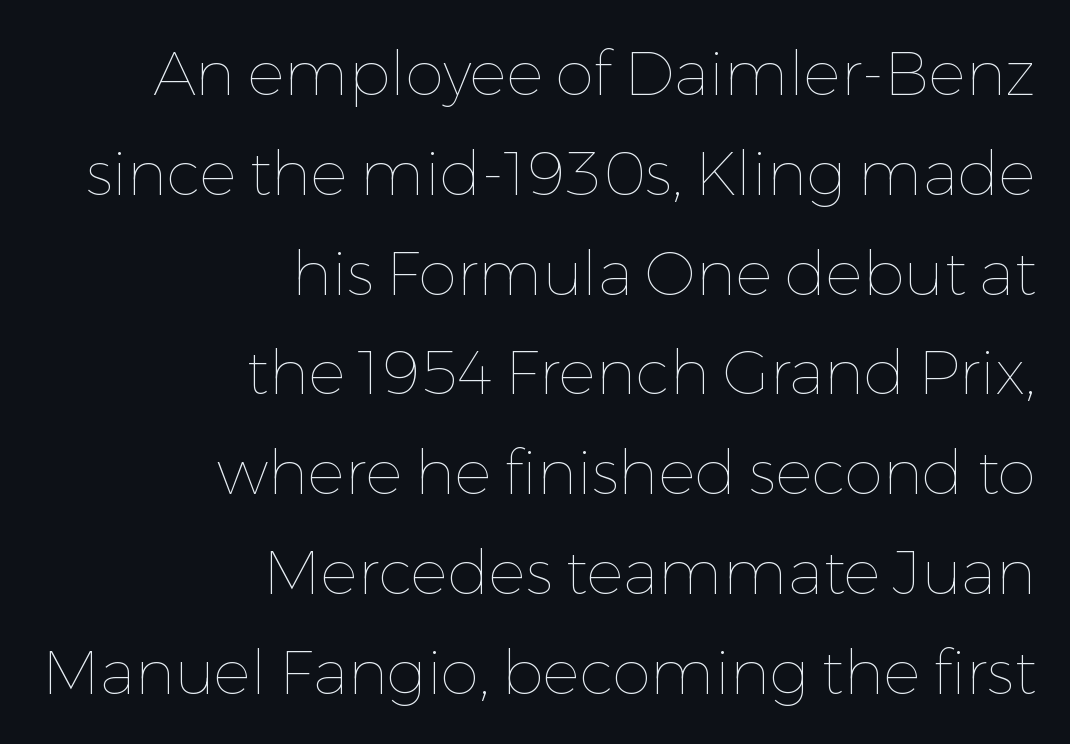
The image shows 62 px thin type, upright; set right-aligned, normal line spacing (1.61x), normal letter spacing, not underlined; low stroke contrast and a medium x-height.
